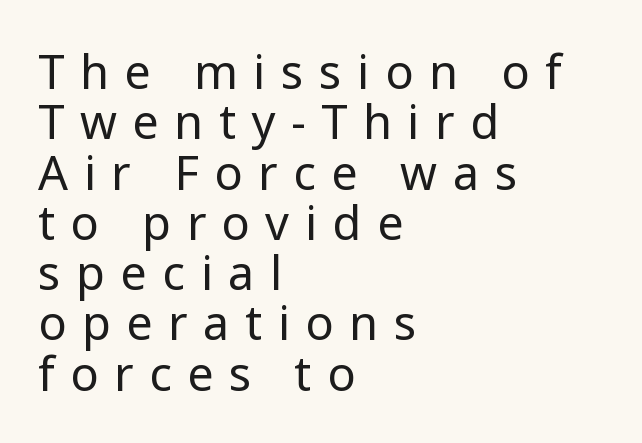
Q: Is the text bold? A: No.
Q: Is the text italic (slanted)? A: No, it is upright.
Q: Is the typeface a serif or a sans-serif typeface? A: Sans-serif.
Q: Is the text underlined? A: No.
Q: How is the paragraph aligned? A: Left-aligned.
Q: Is the spacing between letters normal or unusually wide? A: Unusually wide.
Q: Is the spacing between lines tight, normal or loose? A: Tight.
Q: Width (condensed, normal, or wide)? A: Normal.
Q: Stroke contrast? A: Low.
Q: x-height? A: Medium.
Q: Monospaced? A: No.
